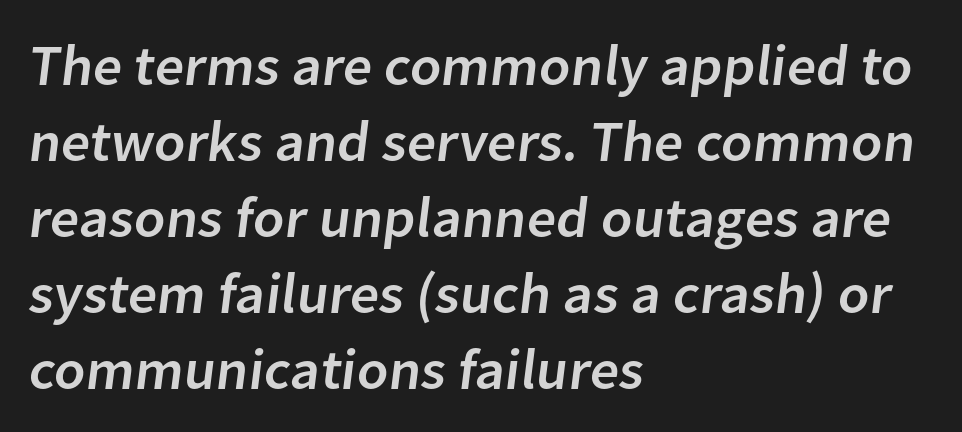
The image shows 58 px sans-serif type; set left-aligned, normal line spacing (1.31x), normal letter spacing, not underlined; low stroke contrast and a medium x-height.
